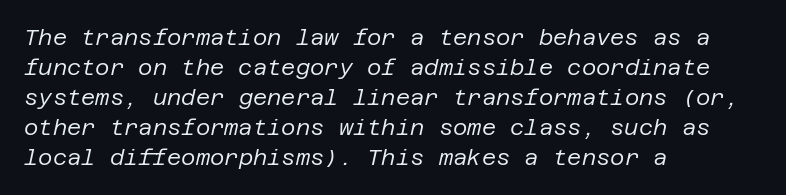
Q: Is the text bold? A: No.
Q: Is the text italic (slanted)? A: Yes, it leans right by about 12 degrees.
Q: Is the text underlined? A: No.
Q: How is the paragraph aligned? A: Left-aligned.
Q: Is the spacing between letters normal or unusually wide? A: Normal.
Q: Is the spacing between lines tight, normal or loose? A: Normal.
